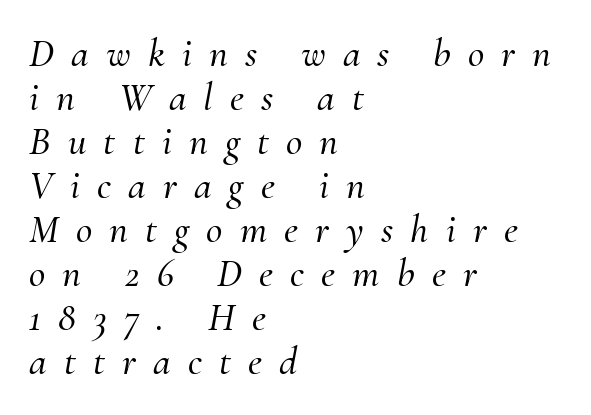
Q: Is the text italic (slanted)? A: Yes, it leans right by about 10 degrees.
Q: Is the typeface a serif or a sans-serif typeface? A: Serif.
Q: Is the text underlined? A: No.
Q: How is the paragraph aligned? A: Left-aligned.
Q: Is the spacing between letters normal or unusually wide? A: Unusually wide.
Q: Is the spacing between lines tight, normal or loose? A: Tight.
Q: Width (condensed, normal, or wide)? A: Normal.
Q: Stroke contrast? A: Medium.
Q: x-height? A: Small.
Q: Monospaced? A: No.
